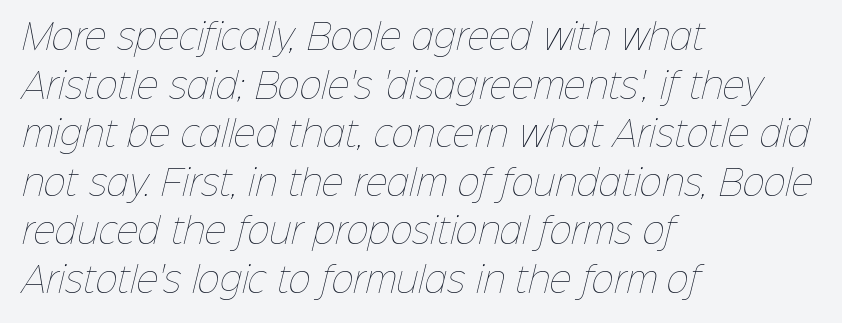
The image shows 34 px thin type; set left-aligned, normal line spacing (1.43x), normal letter spacing, not underlined; low stroke contrast and a medium x-height.
